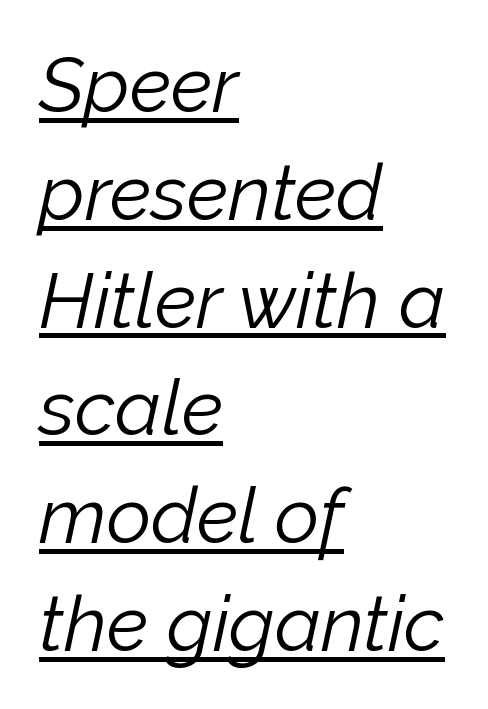
The image shows 77 px light type, italic (leaning right); set left-aligned, normal line spacing (1.4x), normal letter spacing, underlined; low stroke contrast and a medium x-height.
